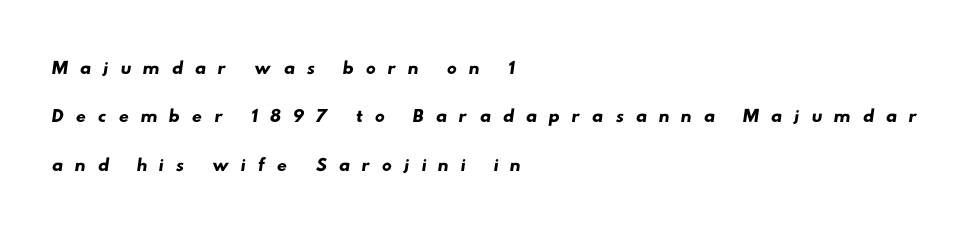
Alignment: flush left. The space directly below the letters is spotless. You could not count columns in this text — the font is proportionally spaced. Inter-character spacing is expanded well beyond the font's built-in metrics. The designer went with a sans here, leaving each stem footless.
